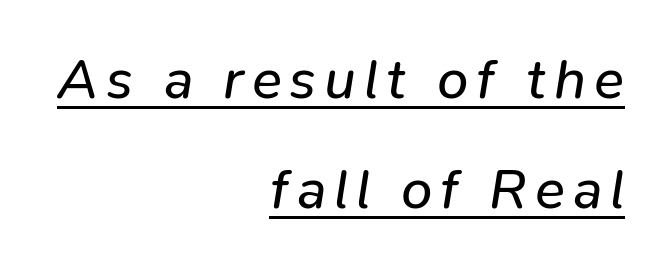
A student would call this right alignment; a typographer would say flush right, rag left. The rendering uses natural spacing where letterforms have individual widths. There's an unmistakable incline to the writing here. Baseline-to-baseline distance is far greater than the letter height. Descenders here cross a horizontal rule under the line.
